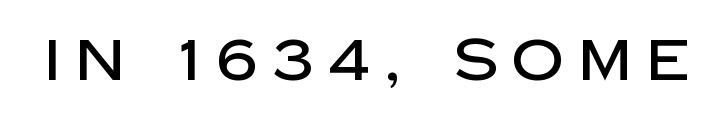
{"serif": "no", "italic": "no", "width": "normal", "stroke_contrast": "low", "x_height": "large", "monospaced": "no", "underline": "no", "letter_spacing": "wide", "letter_spacing_em": 0.24, "glyph_px": 58}
